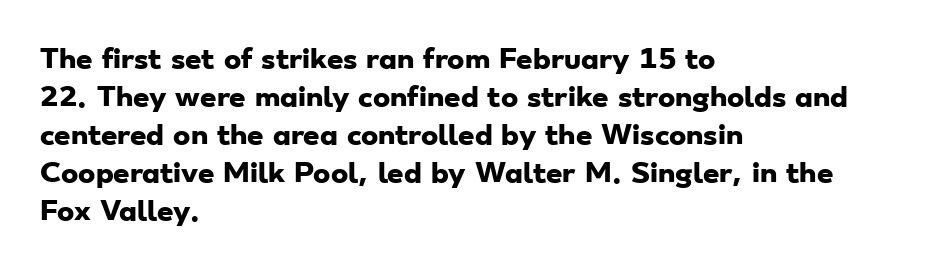
{"bold": "yes", "underline": "no", "align": "left", "line_spacing": "normal", "line_spacing_ratio": 1.46, "letter_spacing": "normal", "letter_spacing_em": 0.0, "glyph_px": 26}
